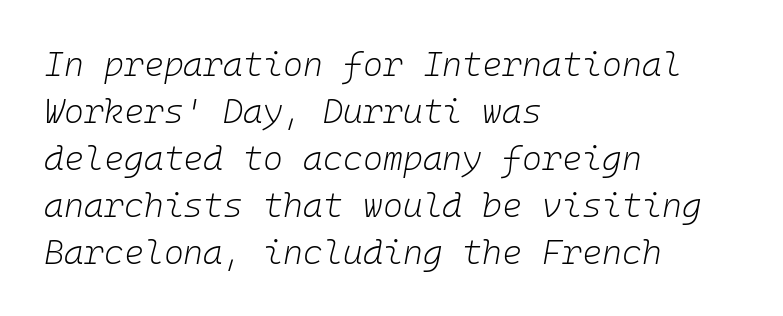
Q: Is the text bold? A: No.
Q: Is the text italic (slanted)? A: Yes, it leans right by about 10 degrees.
Q: Is the text underlined? A: No.
Q: How is the paragraph aligned? A: Left-aligned.
Q: Is the spacing between letters normal or unusually wide? A: Normal.
Q: Is the spacing between lines tight, normal or loose? A: Normal.
Q: Width (condensed, normal, or wide)? A: Normal.
Q: Stroke contrast? A: Low.
Q: x-height? A: Medium.
Q: Monospaced? A: Yes.
